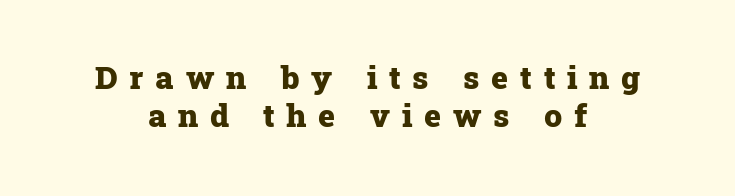
{"serif": "yes", "italic": "no", "bold": "yes", "weight": "heavy", "width": "normal", "stroke_contrast": "low", "x_height": "medium", "monospaced": "no", "underline": "no", "align": "center", "line_spacing_ratio": 1.19, "letter_spacing": "wide", "letter_spacing_em": 0.37, "glyph_px": 32}
